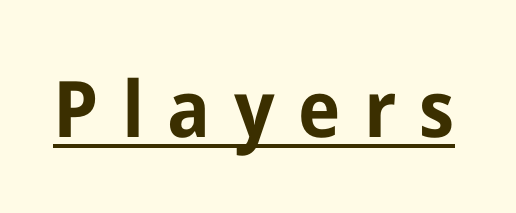
The image shows 78 px bold sans-serif type, upright; set unusually wide letter spacing (+0.3 em), underlined; low stroke contrast and a medium x-height.
